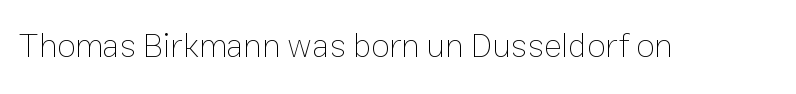
The image shows 34 px thin type, upright; set normal letter spacing, not underlined; low stroke contrast and a medium x-height.
